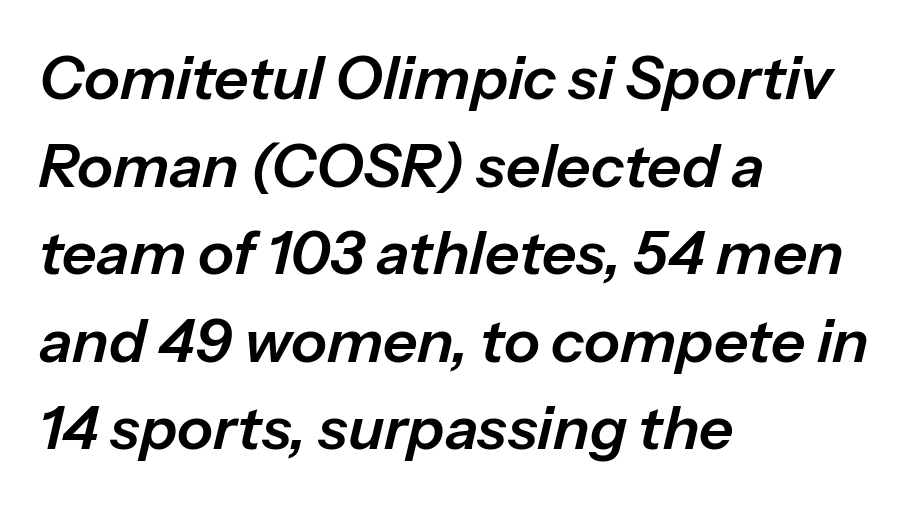
Q: Is the text italic (slanted)? A: Yes, it leans right by about 13 degrees.
Q: Is the text underlined? A: No.
Q: How is the paragraph aligned? A: Left-aligned.
Q: Is the spacing between letters normal or unusually wide? A: Normal.
Q: Is the spacing between lines tight, normal or loose? A: Normal.
Q: Width (condensed, normal, or wide)? A: Normal.
Q: Stroke contrast? A: Low.
Q: x-height? A: Medium.
Q: Monospaced? A: No.
